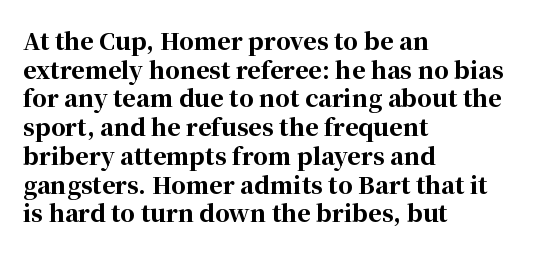
{"italic": "no", "bold": "yes", "underline": "no", "align": "left", "line_spacing": "normal", "line_spacing_ratio": 1.25, "letter_spacing": "normal", "letter_spacing_em": 0.0, "glyph_px": 23}
